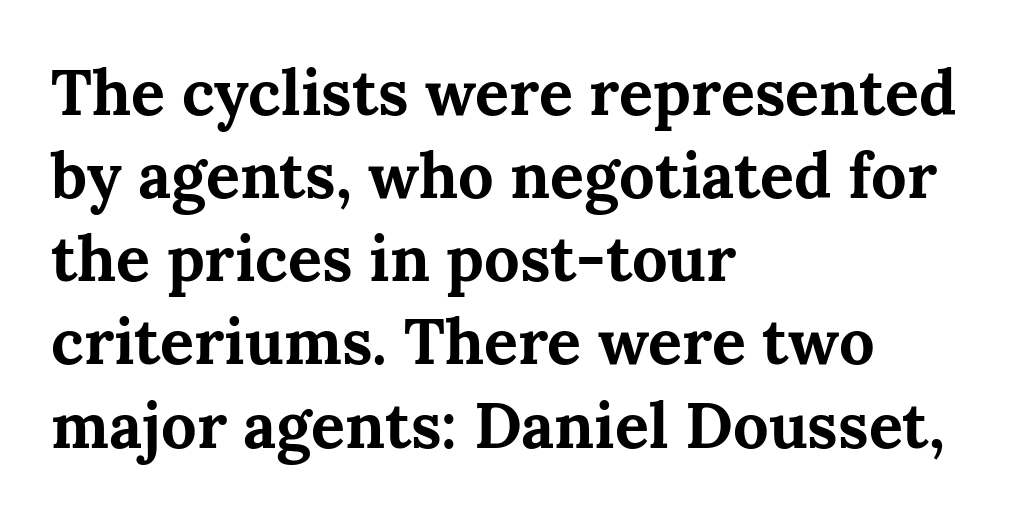
The image shows 63 px bold serif type, upright; set left-aligned, normal line spacing (1.32x), normal letter spacing, not underlined; medium stroke contrast and a medium x-height.
